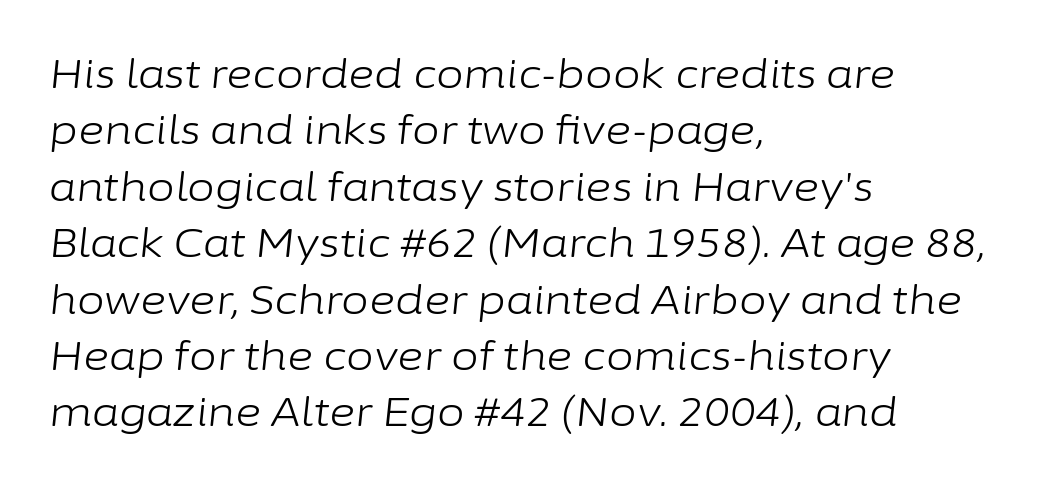
{"italic": "yes", "lean": "right", "slant_degrees": 6, "bold": "no", "weight": "light", "width": "normal", "stroke_contrast": "low", "x_height": "medium", "monospaced": "no", "underline": "no", "align": "left", "line_spacing": "normal", "line_spacing_ratio": 1.41, "letter_spacing": "normal", "letter_spacing_em": 0.0, "glyph_px": 40}
